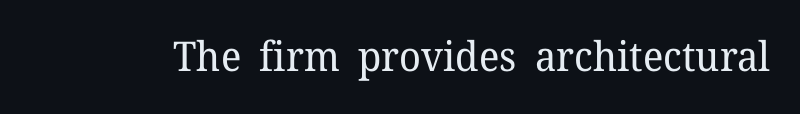
The letterforms sit shoulder to shoulder at normal distance. Here the designer chose a conventional face with non-uniform glyph widths. Unlike italic type, these characters show no tilt at all. Unlike a clean sans, this face finishes its strokes with serifs. Caption: face not bold, strokes unweighted. Underlining? Definitely not there.
